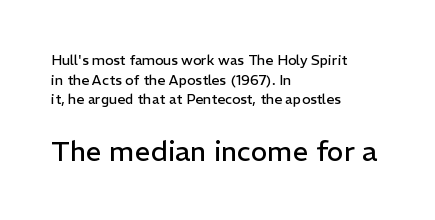
{"serif": "no", "italic": "no", "bold": "no", "weight": "regular", "width": "normal", "stroke_contrast": "low", "x_height": "medium", "monospaced": "no", "underline": "no", "align": "left", "line_spacing": "normal", "line_spacing_ratio": 1.41, "letter_spacing": "normal", "letter_spacing_em": 0.0, "larger_block": "second", "size_ratio": 2.0, "glyph_px": 28}
